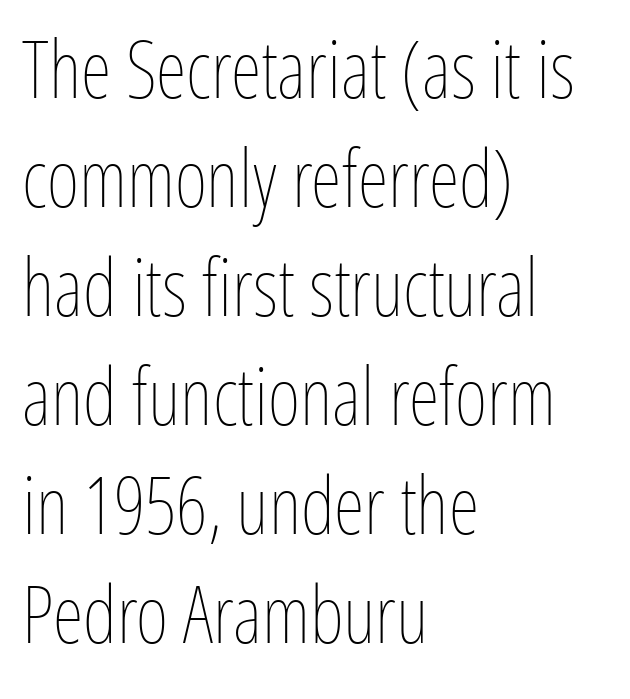
Q: Is the text bold? A: No.
Q: Is the text italic (slanted)? A: No, it is upright.
Q: Is the text underlined? A: No.
Q: How is the paragraph aligned? A: Left-aligned.
Q: Is the spacing between letters normal or unusually wide? A: Normal.
Q: Is the spacing between lines tight, normal or loose? A: Normal.
Q: Width (condensed, normal, or wide)? A: Condensed.
Q: Stroke contrast? A: Low.
Q: x-height? A: Medium.
Q: Monospaced? A: No.
